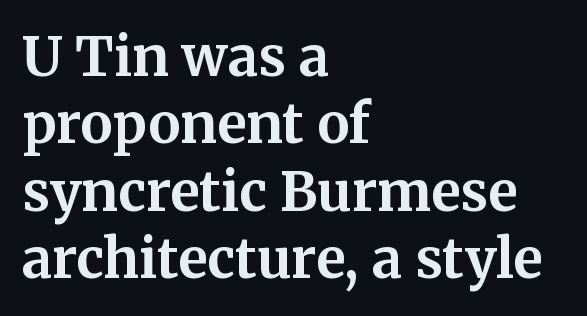
The image shows 54 px bold serif type, upright; set left-aligned, normal line spacing (1.25x), normal letter spacing, not underlined; medium stroke contrast and a medium x-height.
